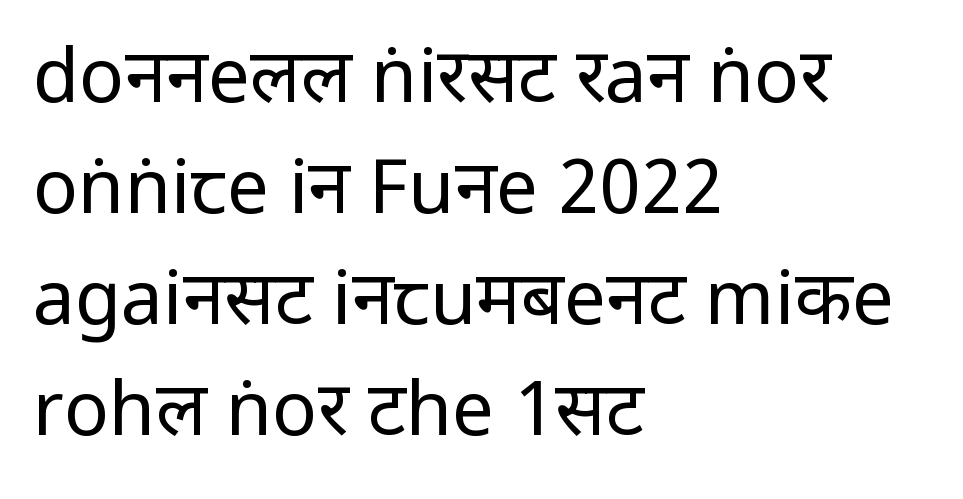
Inter-character spacing is left at the font's built-in metrics. The paragraph shown leans on its left margin. Think of a printed novel: that variable character pitch is what you see here. The passage shown is not bold in any degree.
